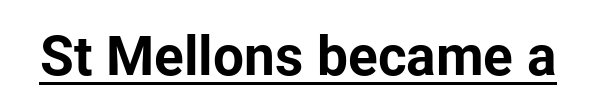
The image shows 55 px bold sans-serif type, upright; set normal letter spacing, underlined; low stroke contrast and a medium x-height.
